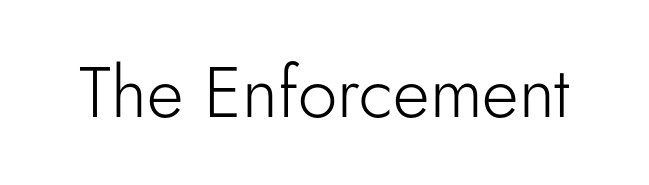
The image shows 71 px light sans-serif type, upright; set normal letter spacing, not underlined; low stroke contrast and a small x-height.
